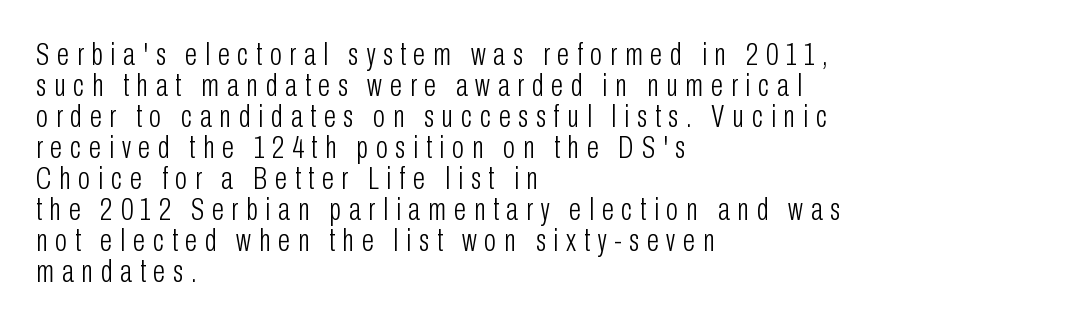
{"serif": "no", "italic": "no", "bold": "no", "weight": "light", "width": "condensed", "stroke_contrast": "low", "x_height": "medium", "monospaced": "no", "underline": "no", "align": "left", "line_spacing": "tight", "line_spacing_ratio": 0.97, "letter_spacing": "wide", "letter_spacing_em": 0.24, "glyph_px": 32}
